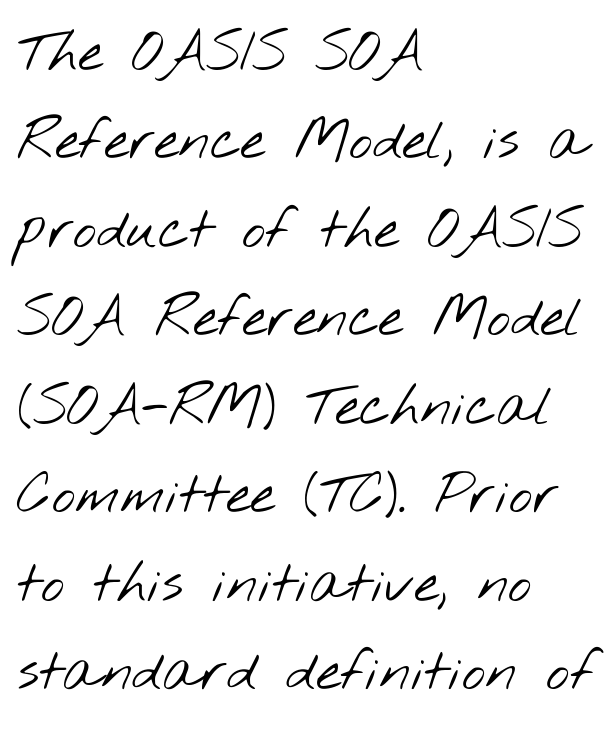
{"serif": "no", "bold": "no", "weight": "light", "width": "wide", "stroke_contrast": "low", "x_height": "small", "monospaced": "no", "underline": "no", "align": "left", "line_spacing": "normal", "line_spacing_ratio": 1.58, "letter_spacing": "normal", "letter_spacing_em": 0.0, "glyph_px": 56}
